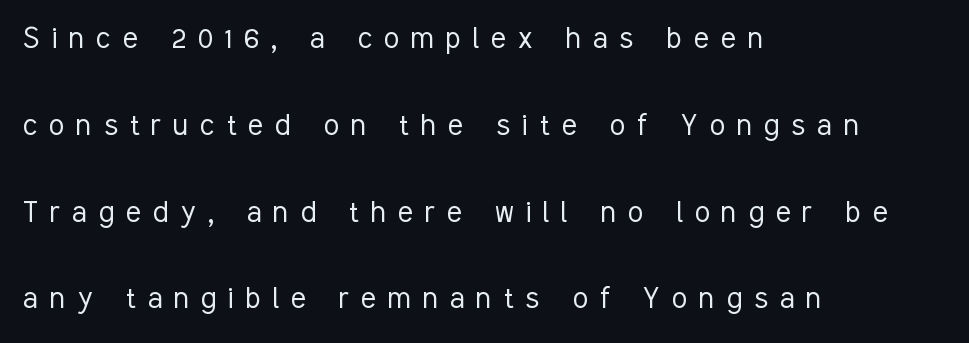
{"serif": "no", "italic": "no", "bold": "no", "weight": "light", "width": "condensed", "stroke_contrast": "low", "x_height": "medium", "monospaced": "no", "underline": "no", "align": "left", "line_spacing": "loose", "line_spacing_ratio": 2.48, "letter_spacing": "wide", "letter_spacing_em": 0.34, "glyph_px": 35}
